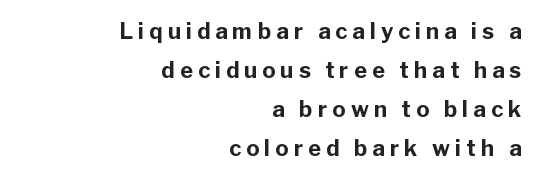
{"italic": "no", "bold": "yes", "underline": "no", "align": "right", "line_spacing_ratio": 1.77, "letter_spacing": "wide", "letter_spacing_em": 0.23, "glyph_px": 22}
